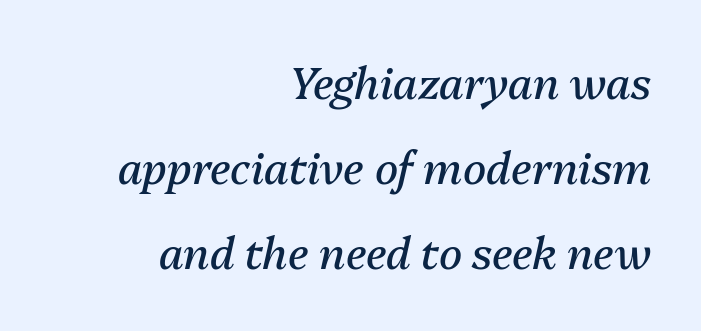
Q: Is the text bold? A: No.
Q: Is the text italic (slanted)? A: Yes, it leans right by about 13 degrees.
Q: Is the text underlined? A: No.
Q: How is the paragraph aligned? A: Right-aligned.
Q: Is the spacing between letters normal or unusually wide? A: Normal.
Q: Is the spacing between lines tight, normal or loose? A: Loose.
Q: Width (condensed, normal, or wide)? A: Normal.
Q: Stroke contrast? A: Medium.
Q: x-height? A: Medium.
Q: Monospaced? A: No.
